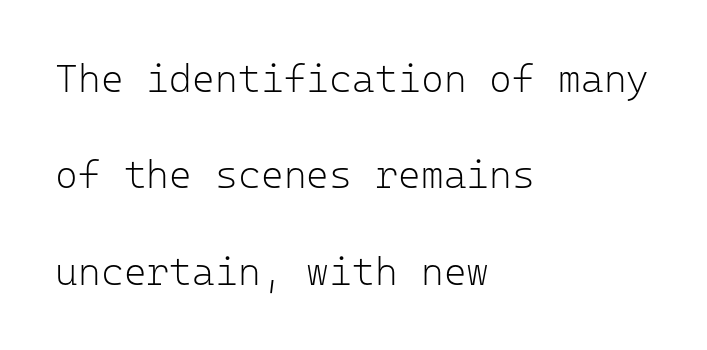
The image shows 39 px light sans-serif type, upright, monospaced; set left-aligned, loose line spacing (2.47x), normal letter spacing, not underlined; low stroke contrast and a medium x-height.
